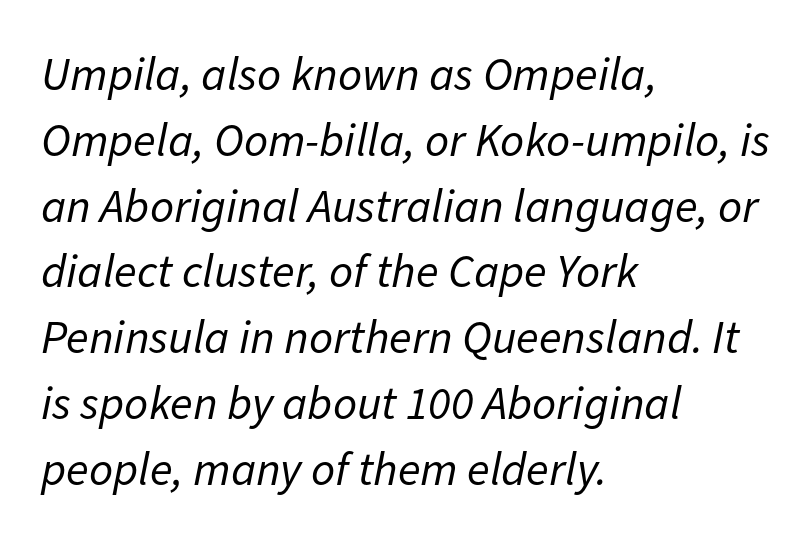
The image shows 47 px regular-weight type, italic (leaning right); set left-aligned, normal line spacing (1.4x), normal letter spacing, not underlined; low stroke contrast and a medium x-height.
